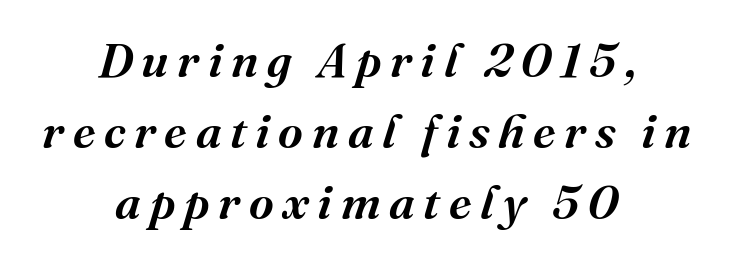
{"serif": "yes", "italic": "yes", "lean": "right", "slant_degrees": 16, "width": "normal", "stroke_contrast": "medium", "x_height": "medium", "monospaced": "no", "underline": "no", "align": "center", "line_spacing": "normal", "line_spacing_ratio": 1.48, "glyph_px": 48}
